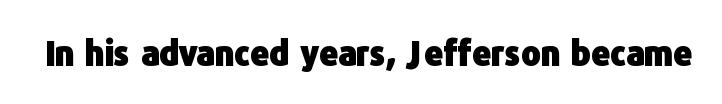
The image shows 33 px heavy sans-serif type, upright; set normal letter spacing, not underlined; low stroke contrast and a medium x-height.
